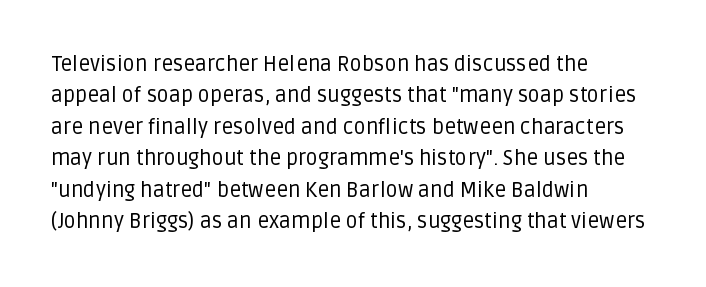
The image shows 21 px text type, upright; set left-aligned, normal line spacing (1.5x), normal letter spacing, not underlined.
